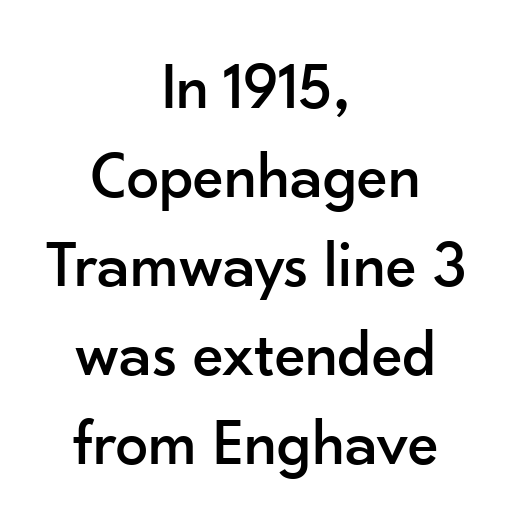
The image shows 65 px sans-serif type, upright; set centered, normal line spacing (1.37x), normal letter spacing, not underlined; low stroke contrast and a small x-height.
